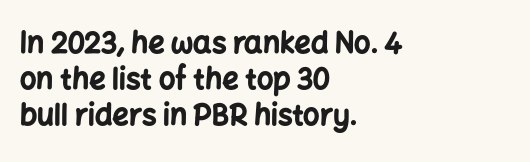
Line beginnings align vertically; line endings do not. A clean baseline with only descenders dipping below it. I'd describe the lettering as bold — thick and assertive. Observe the ordinary spacing: letters are neighbours, not strangers. Is this a sans? Yes — the strokes have no serifs.
